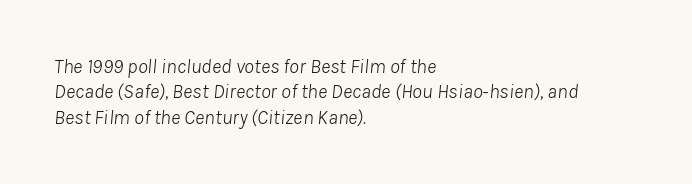
Q: Is the text bold? A: No.
Q: Is the text italic (slanted)? A: Yes, it leans right by about 8 degrees.
Q: Is the text underlined? A: No.
Q: How is the paragraph aligned? A: Left-aligned.
Q: Is the spacing between letters normal or unusually wide? A: Normal.
Q: Is the spacing between lines tight, normal or loose? A: Normal.
